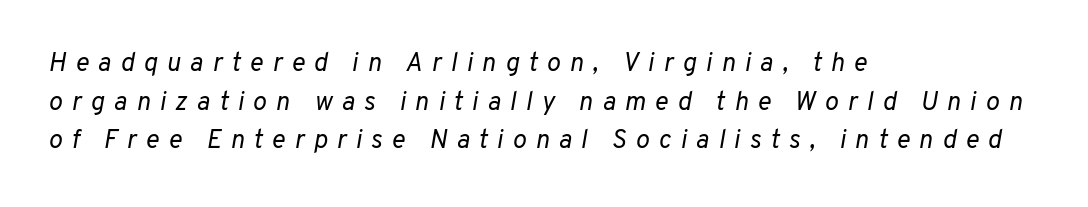
Only glyphs here, with clear space below each row. The paragraph has a hard left edge and a soft right edge. Designer's note — italics engaged. Each word looks stretched out because of the extra space between its letters. Normally led — the rows are evenly, conventionally spaced. No extra ink here — the face is not bold.
